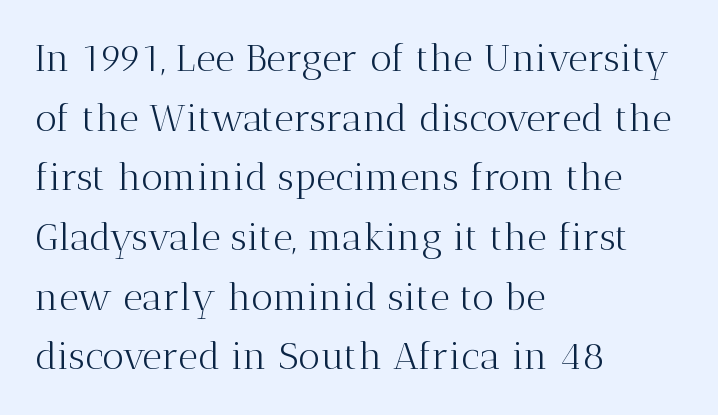
The image shows 38 px light serif type, upright; set left-aligned, normal line spacing (1.57x), normal letter spacing, not underlined; medium stroke contrast and a medium x-height.
